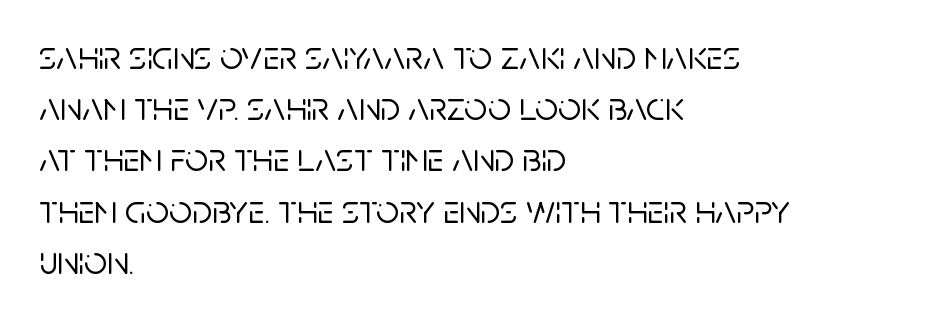
Descenders are the only things crossing below the line. A typesetter would mark this as roman, not italic. In CSS terms this would be text-align: left. The letters advance in unequal steps, a hallmark of proportional type.
